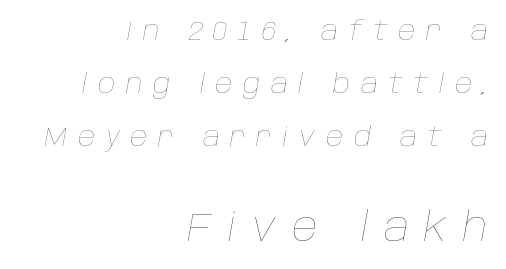
Weight: not bold — regular or lighter. A flush-right, rag-left setting is used for this passage. The horizontal fit of the characters is loose and conspicuously gappy. The rendering uses natural spacing where letterforms have individual widths. Observe the lean: these are italic letterforms. Loosely led — the rows are spread out.
